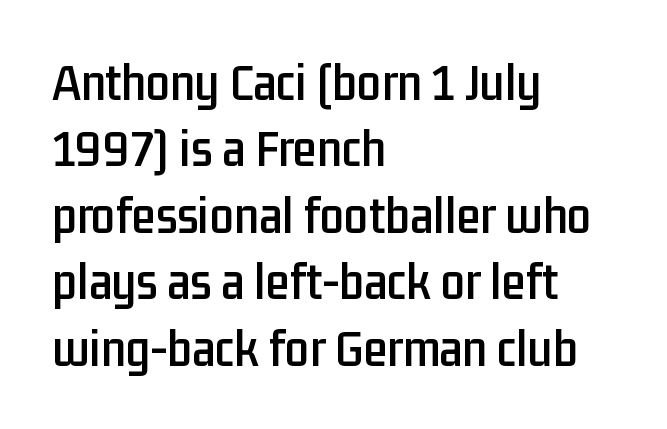
Every row of glyphs begins at an identical x-position on the left. A typesetter would mark this as roman, not italic. Standard letterfit; no display-style spreading of the glyphs. Just letters on the line, the space beneath them empty. The passage shown is typed in a proportional face where columns would drift. The passage shown is typeset with a sans-serif family.
